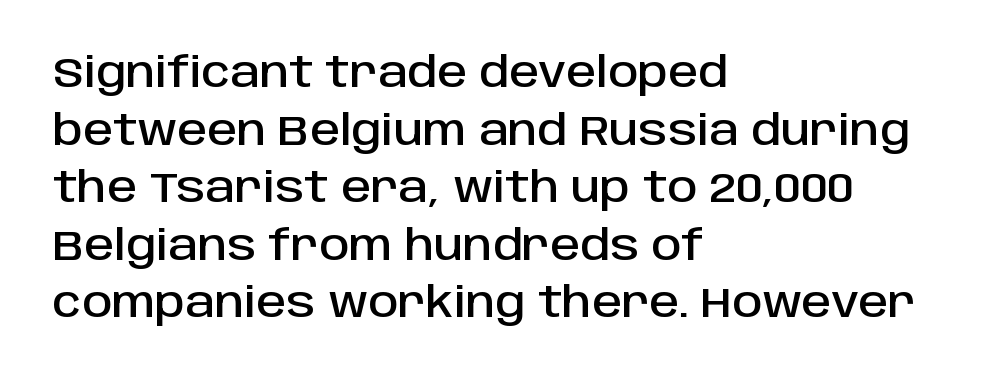
The image shows 42 px sans-serif type, upright; set left-aligned, normal line spacing (1.37x), normal letter spacing, not underlined; low stroke contrast and a large x-height.
